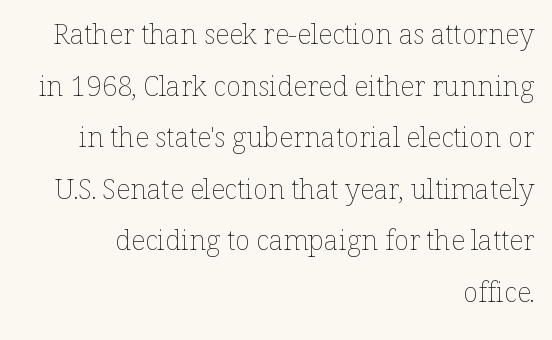
Q: Is the text bold? A: No.
Q: Is the text italic (slanted)? A: No, it is upright.
Q: Is the text underlined? A: No.
Q: How is the paragraph aligned? A: Right-aligned.
Q: Is the spacing between letters normal or unusually wide? A: Normal.
Q: Width (condensed, normal, or wide)? A: Normal.
Q: Stroke contrast? A: Low.
Q: x-height? A: Medium.
Q: Monospaced? A: No.
